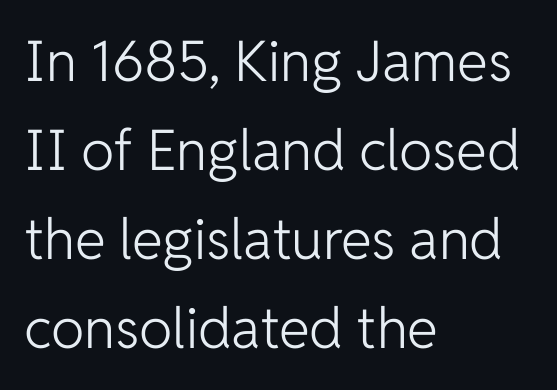
Q: Is the text bold? A: No.
Q: Is the text italic (slanted)? A: No, it is upright.
Q: Is the typeface a serif or a sans-serif typeface? A: Sans-serif.
Q: Is the text underlined? A: No.
Q: How is the paragraph aligned? A: Left-aligned.
Q: Is the spacing between letters normal or unusually wide? A: Normal.
Q: Is the spacing between lines tight, normal or loose? A: Normal.
Q: Width (condensed, normal, or wide)? A: Normal.
Q: Stroke contrast? A: Low.
Q: x-height? A: Medium.
Q: Monospaced? A: No.
